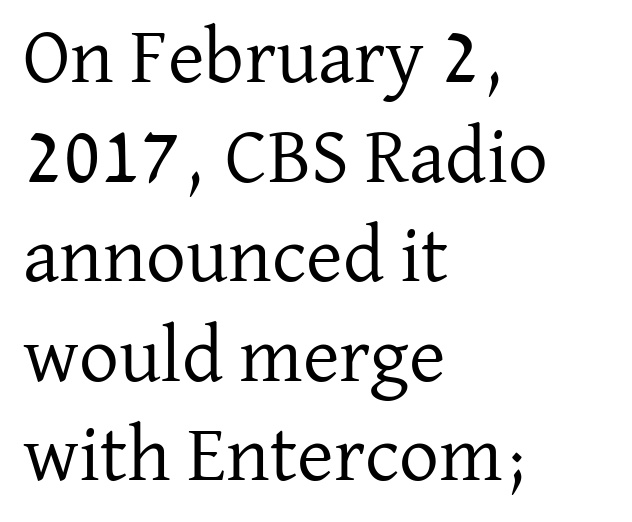
{"serif": "yes", "italic": "no", "bold": "no", "weight": "regular", "width": "normal", "stroke_contrast": "low", "x_height": "medium", "monospaced": "no", "underline": "no", "align": "left", "line_spacing": "normal", "line_spacing_ratio": 1.26, "letter_spacing": "normal", "letter_spacing_em": 0.0, "glyph_px": 79}
